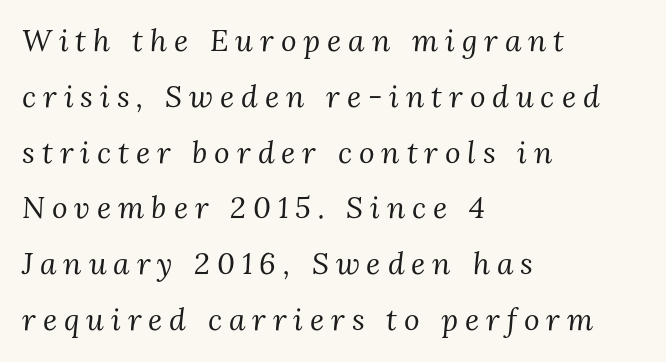
The image shows 30 px regular-weight serif type, italic (leaning right); set left-aligned, line spacing 1.86x, unusually wide letter spacing (+0.23 em), not underlined; medium stroke contrast and a medium x-height.
